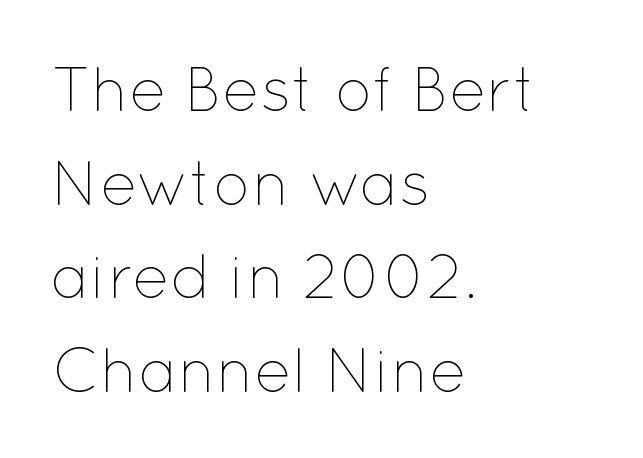
Layout note: lines flush left. Do the characters align in a grid? No, the font is proportional. These glyphs show unthickened strokes, regular width or finer. Quick note: interline space is typical. How are the letters spaced? Ordinarily, with no added tracking.
